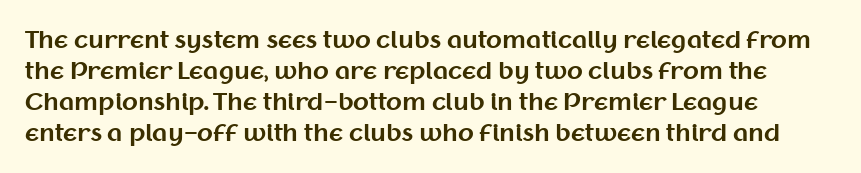
The image shows 23 px bold type, upright; set normal line spacing (1.35x), normal letter spacing, not underlined.
